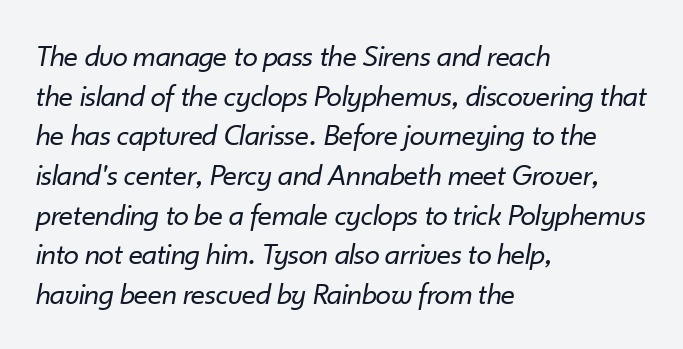
These lines keep a tight, regular rhythm from letter to letter. Letters have the restrained weight of plain body copy at most. This sample keeps an unexceptional amount of space between lines. The glyphs look as if they've been sheared to an angle. Underline: absent.
